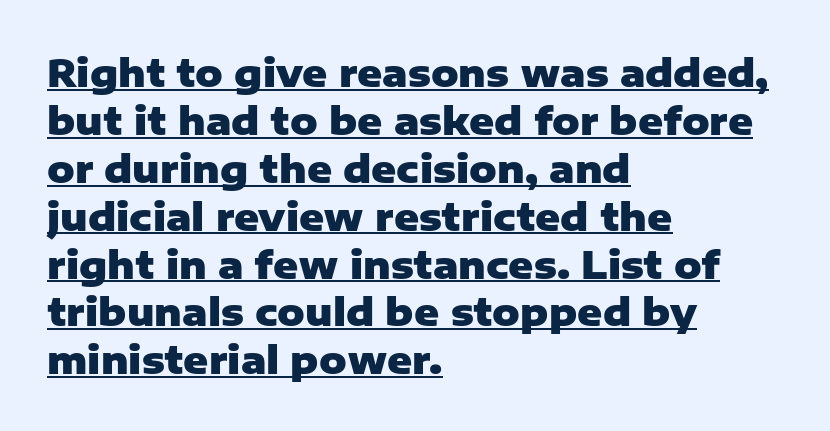
Q: Is the text bold? A: Yes.
Q: Is the text italic (slanted)? A: No, it is upright.
Q: Is the typeface a serif or a sans-serif typeface? A: Sans-serif.
Q: Is the text underlined? A: Yes.
Q: How is the paragraph aligned? A: Left-aligned.
Q: Is the spacing between letters normal or unusually wide? A: Normal.
Q: Is the spacing between lines tight, normal or loose? A: Normal.
Q: Width (condensed, normal, or wide)? A: Normal.
Q: Stroke contrast? A: Low.
Q: x-height? A: Medium.
Q: Monospaced? A: No.
